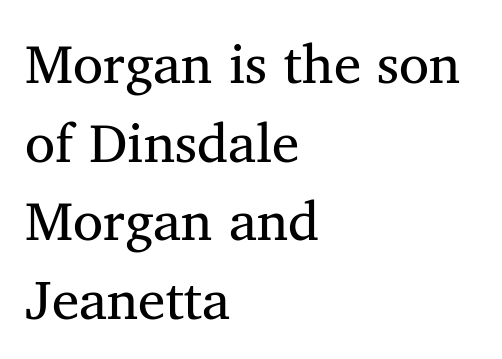
{"serif": "yes", "italic": "no", "bold": "no", "weight": "regular", "width": "normal", "stroke_contrast": "medium", "x_height": "medium", "monospaced": "no", "underline": "no", "align": "left", "line_spacing": "normal", "line_spacing_ratio": 1.43, "letter_spacing": "normal", "letter_spacing_em": 0.0, "glyph_px": 55}
